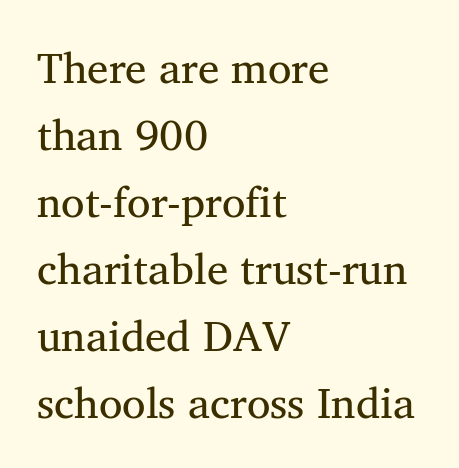
Q: Is the text bold? A: No.
Q: Is the text italic (slanted)? A: No, it is upright.
Q: Is the typeface a serif or a sans-serif typeface? A: Serif.
Q: Is the text underlined? A: No.
Q: How is the paragraph aligned? A: Left-aligned.
Q: Is the spacing between letters normal or unusually wide? A: Normal.
Q: Is the spacing between lines tight, normal or loose? A: Normal.
Q: Width (condensed, normal, or wide)? A: Normal.
Q: Stroke contrast? A: Medium.
Q: x-height? A: Medium.
Q: Monospaced? A: No.
